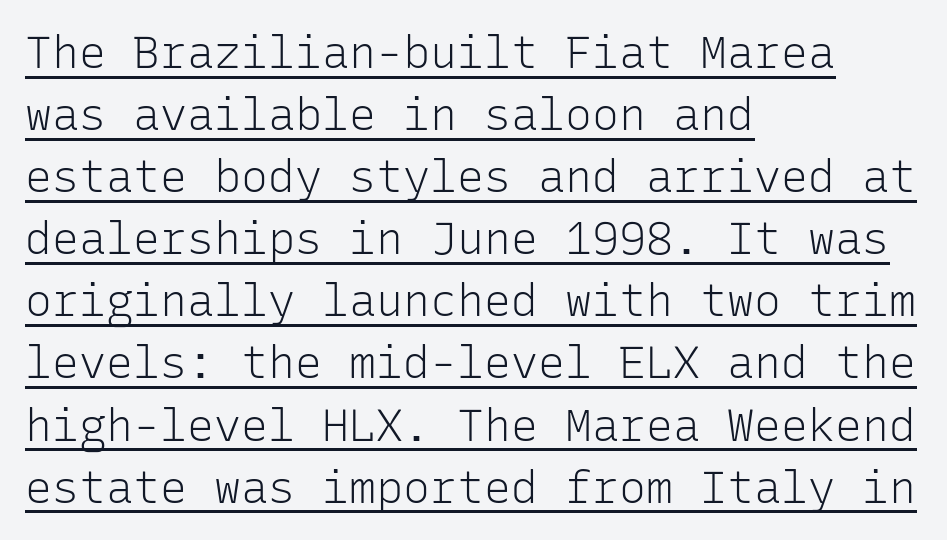
The image shows 45 px light sans-serif type, upright, monospaced; set left-aligned, normal line spacing (1.38x), normal letter spacing, underlined; low stroke contrast and a medium x-height.
